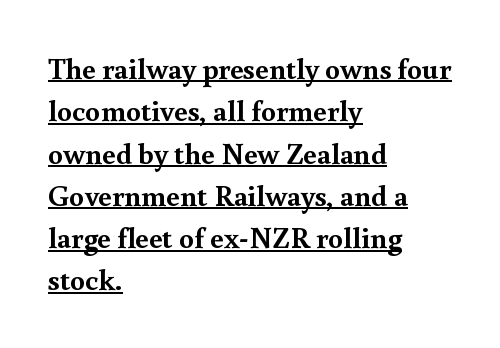
{"serif": "yes", "italic": "no", "bold": "yes", "weight": "semibold", "width": "normal", "x_height": "small", "monospaced": "no", "underline": "yes", "align": "left", "line_spacing": "normal", "line_spacing_ratio": 1.41, "letter_spacing": "normal", "letter_spacing_em": 0.0, "glyph_px": 30}
